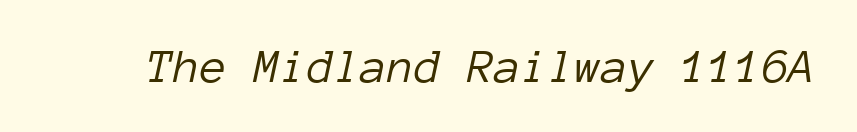
Q: Is the text bold? A: No.
Q: Is the text italic (slanted)? A: Yes, it leans right by about 12 degrees.
Q: Is the text underlined? A: No.
Q: Is the spacing between letters normal or unusually wide? A: Normal.
Q: Width (condensed, normal, or wide)? A: Normal.
Q: Stroke contrast? A: Low.
Q: x-height? A: Medium.
Q: Monospaced? A: Yes.
